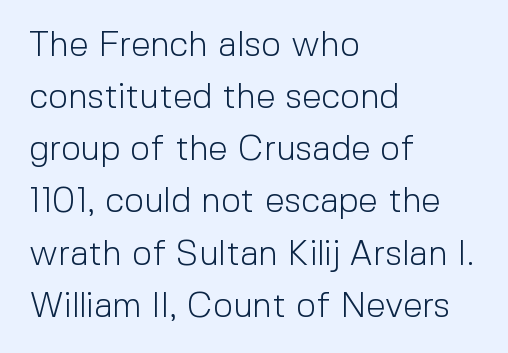
The image shows 35 px light sans-serif type, upright; set left-aligned, normal line spacing (1.49x), normal letter spacing, not underlined; a medium x-height.
